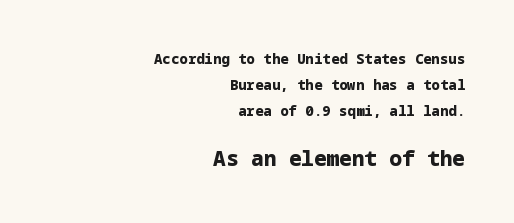
Q: Is the text bold? A: Yes.
Q: Is the text italic (slanted)? A: No, it is upright.
Q: Is the text underlined? A: No.
Q: How is the paragraph aligned? A: Right-aligned.
Q: Is the spacing between letters normal or unusually wide? A: Normal.
Q: Which block of text is set in a larger size, the first (top) or the second (bottom)? A: The second (bottom) one.
